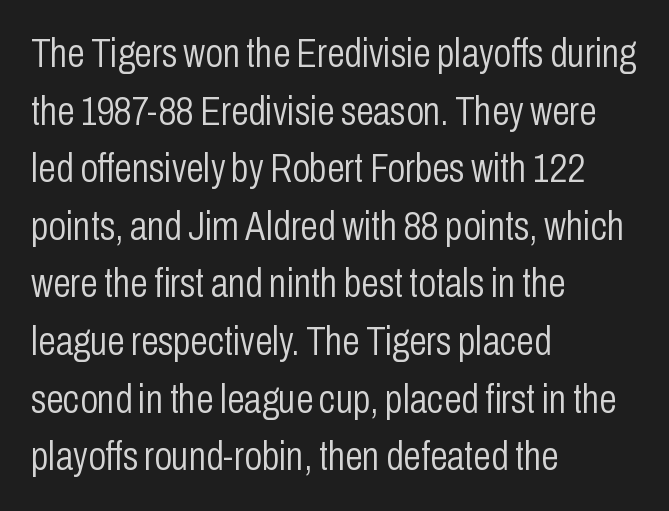
Q: Is the text bold? A: No.
Q: Is the text italic (slanted)? A: No, it is upright.
Q: Is the typeface a serif or a sans-serif typeface? A: Sans-serif.
Q: Is the text underlined? A: No.
Q: How is the paragraph aligned? A: Left-aligned.
Q: Is the spacing between letters normal or unusually wide? A: Normal.
Q: Is the spacing between lines tight, normal or loose? A: Normal.
Q: Width (condensed, normal, or wide)? A: Condensed.
Q: Stroke contrast? A: Low.
Q: x-height? A: Medium.
Q: Monospaced? A: No.
